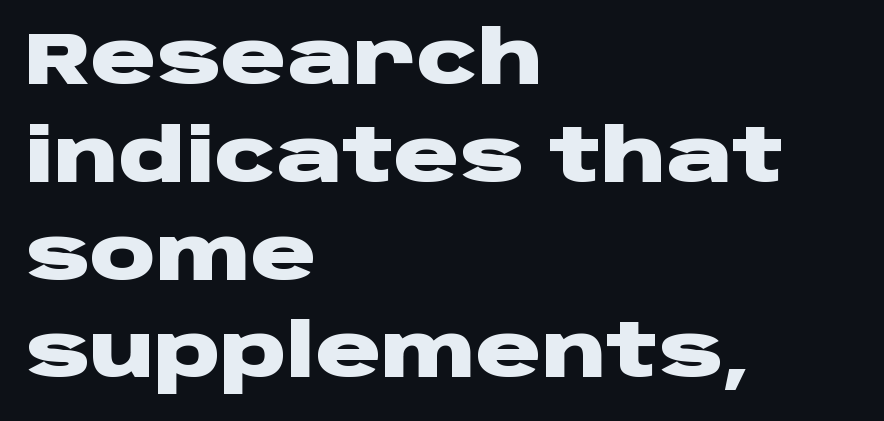
The image shows 73 px heavy, wide sans-serif type, upright; set left-aligned, normal line spacing (1.34x), normal letter spacing, not underlined; low stroke contrast and a large x-height.
